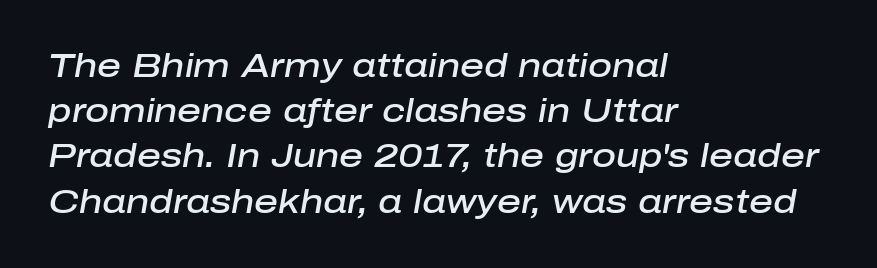
Q: Is the text bold? A: Semi-bold.
Q: Is the text italic (slanted)? A: Yes, it leans right by about 10 degrees.
Q: Is the text underlined? A: No.
Q: How is the paragraph aligned? A: Left-aligned.
Q: Is the spacing between letters normal or unusually wide? A: Normal.
Q: Is the spacing between lines tight, normal or loose? A: Normal.
Q: Width (condensed, normal, or wide)? A: Normal.
Q: Stroke contrast? A: Low.
Q: x-height? A: Medium.
Q: Monospaced? A: No.
